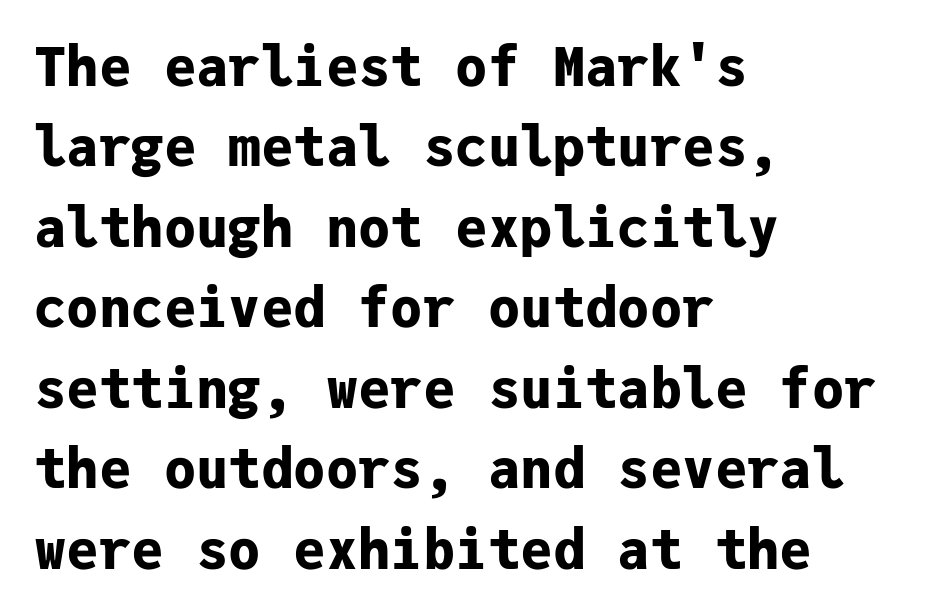
Q: Is the text bold? A: Yes.
Q: Is the text italic (slanted)? A: No, it is upright.
Q: Is the typeface a serif or a sans-serif typeface? A: Sans-serif.
Q: Is the text underlined? A: No.
Q: How is the paragraph aligned? A: Left-aligned.
Q: Is the spacing between letters normal or unusually wide? A: Normal.
Q: Is the spacing between lines tight, normal or loose? A: Normal.
Q: Width (condensed, normal, or wide)? A: Normal.
Q: Stroke contrast? A: Low.
Q: x-height? A: Medium.
Q: Monospaced? A: Yes.
